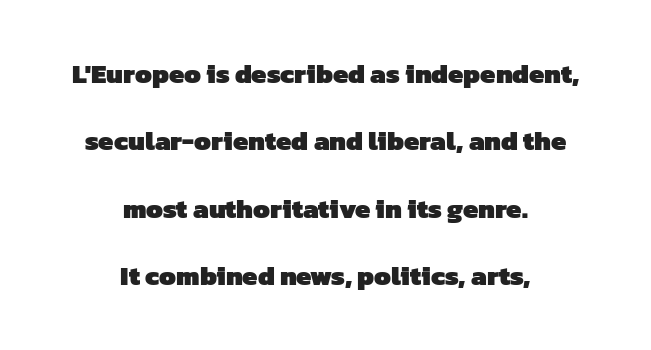
Q: Is the text bold? A: Yes.
Q: Is the text underlined? A: No.
Q: How is the paragraph aligned? A: Centered.
Q: Is the spacing between letters normal or unusually wide? A: Normal.
Q: Is the spacing between lines tight, normal or loose? A: Loose.
